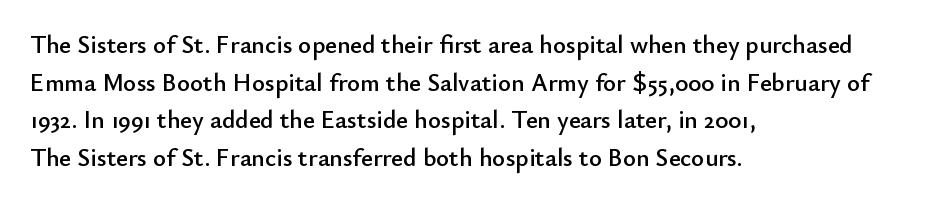
Descender tails drop into unmarked territory. If you drew a ruler down the left edge, every line would touch it. Nope, not italic — everything's standing straight. Successive baselines arrive at the customary interval. Tracking value appears to be zero — textbook default spacing.
